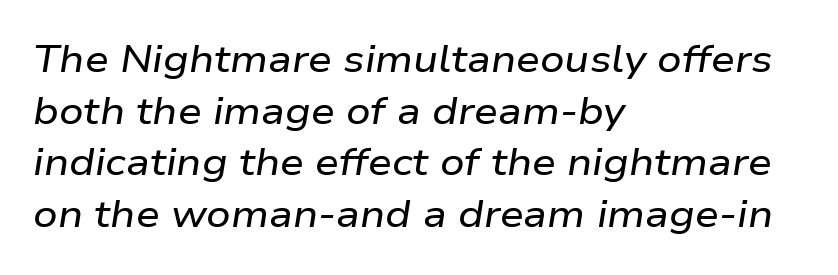
Q: Is the text italic (slanted)? A: Yes, it leans right by about 9 degrees.
Q: Is the text underlined? A: No.
Q: How is the paragraph aligned? A: Left-aligned.
Q: Is the spacing between letters normal or unusually wide? A: Normal.
Q: Is the spacing between lines tight, normal or loose? A: Normal.
Q: Width (condensed, normal, or wide)? A: Wide.
Q: Stroke contrast? A: Low.
Q: x-height? A: Medium.
Q: Monospaced? A: No.
